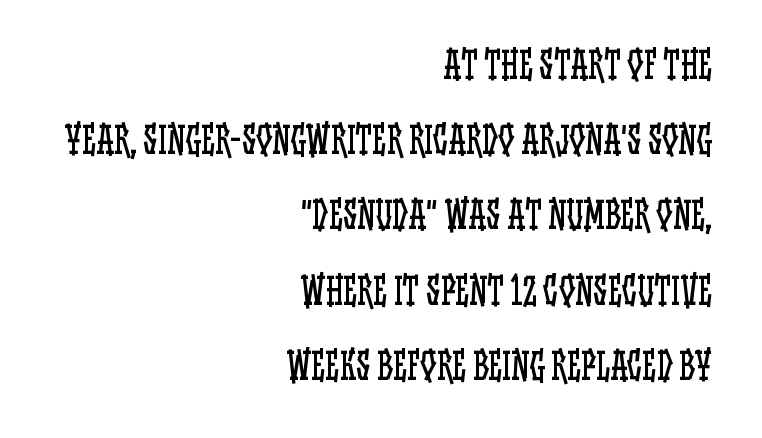
Q: Is the text bold? A: No.
Q: Is the text italic (slanted)? A: No, it is upright.
Q: Is the text underlined? A: No.
Q: How is the paragraph aligned? A: Right-aligned.
Q: Is the spacing between letters normal or unusually wide? A: Normal.
Q: Is the spacing between lines tight, normal or loose? A: Loose.
Q: Width (condensed, normal, or wide)? A: Condensed.
Q: Stroke contrast? A: Low.
Q: x-height? A: Large.
Q: Monospaced? A: No.
